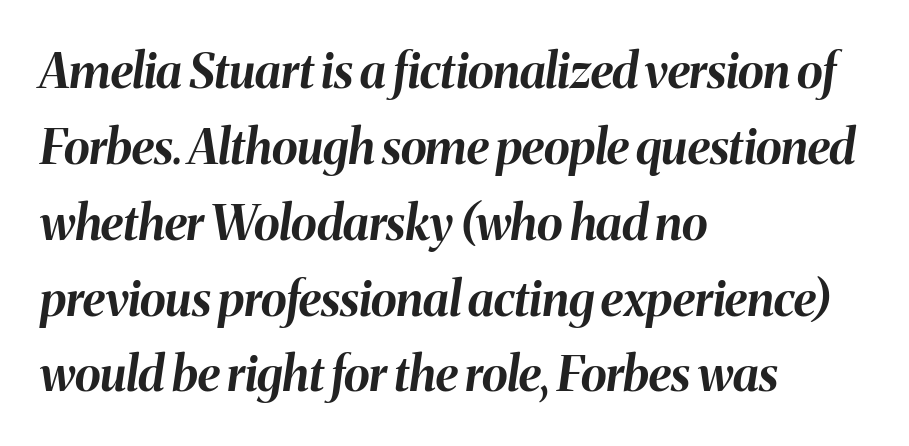
{"italic": "yes", "lean": "right", "slant_degrees": 8, "bold": "yes", "weight": "bold", "width": "normal", "stroke_contrast": "medium", "x_height": "medium", "monospaced": "no", "underline": "no", "align": "left", "line_spacing": "normal", "line_spacing_ratio": 1.58, "letter_spacing": "normal", "letter_spacing_em": 0.0, "glyph_px": 48}
